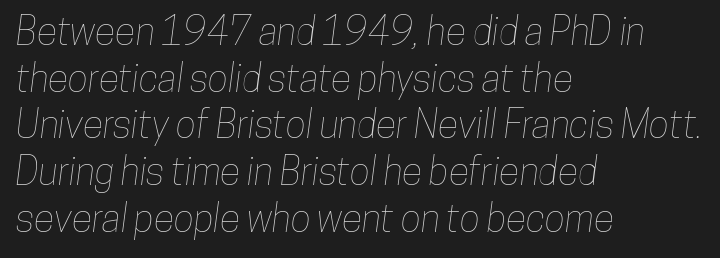
The image shows 38 px condensed type; set left-aligned, line spacing 1.23x, normal letter spacing, not underlined; low stroke contrast and a medium x-height.
